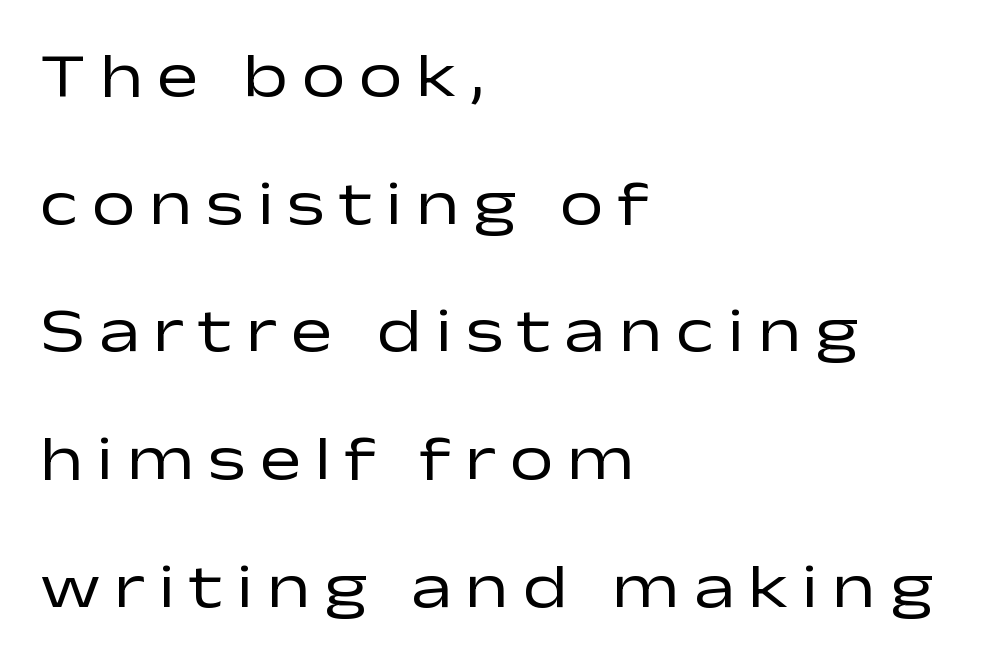
Nothing sits at the stroke ends, so this counts as sans-serif. Each letter keeps its own natural width here, so spacing adapts to shape. This sample trades compactness for vertical openness between lines. Bold? No — there's no thickening of the strokes. A bare baseline throughout the passage.
